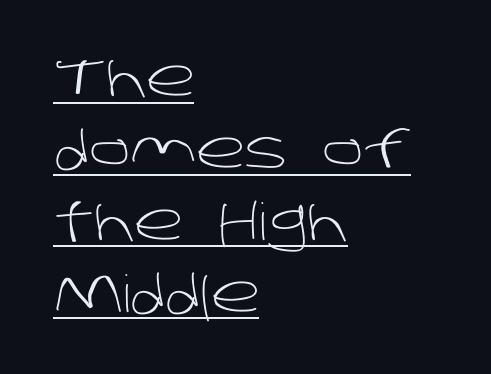
Caption: lettering with a line underneath. If you drew a ruler down the left edge, every line would touch it. Is this a sans? Yes — the strokes have no serifs. Default kerning and tracking; the words read as compact shapes.
